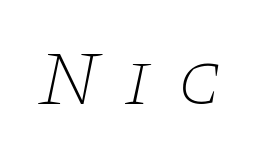
Q: Is the text bold? A: No.
Q: Is the text italic (slanted)? A: Yes, it leans right by about 11 degrees.
Q: Is the typeface a serif or a sans-serif typeface? A: Serif.
Q: Is the text underlined? A: No.
Q: Is the spacing between letters normal or unusually wide? A: Unusually wide.
Q: Width (condensed, normal, or wide)? A: Wide.
Q: Stroke contrast? A: Low.
Q: x-height? A: Large.
Q: Monospaced? A: No.
